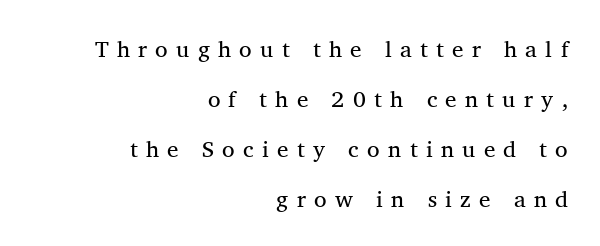
The image shows 23 px text type, upright; set right-aligned, loose line spacing (2.18x), unusually wide letter spacing (+0.36 em), not underlined.
